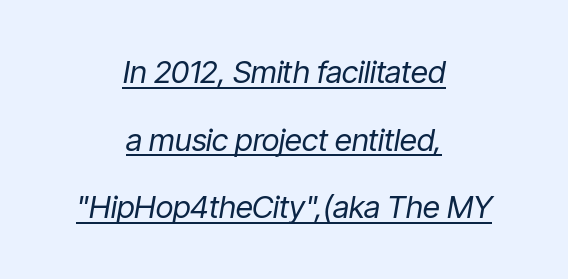
{"italic": "yes", "lean": "right", "slant_degrees": 9, "bold": "no", "weight": "regular", "width": "condensed", "stroke_contrast": "low", "x_height": "medium", "monospaced": "no", "underline": "yes", "align": "center", "line_spacing": "loose", "line_spacing_ratio": 2.18, "letter_spacing": "normal", "letter_spacing_em": 0.0, "glyph_px": 31}
